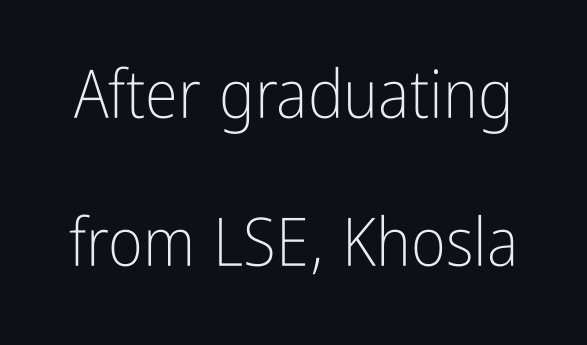
{"serif": "no", "italic": "no", "bold": "no", "weight": "light", "width": "condensed", "stroke_contrast": "low", "x_height": "medium", "monospaced": "no", "underline": "no", "line_spacing": "loose", "line_spacing_ratio": 2.21, "letter_spacing": "normal", "letter_spacing_em": 0.0, "glyph_px": 67}
